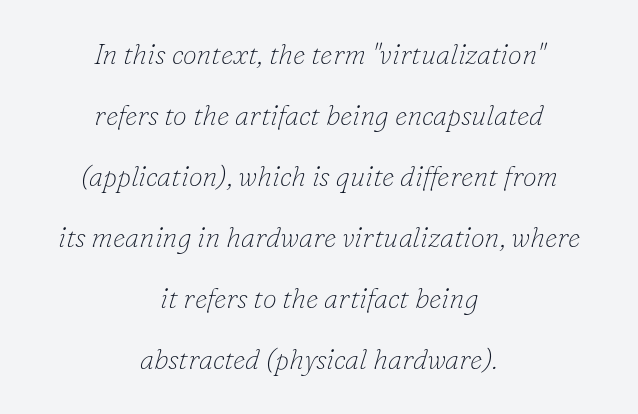
The image shows 28 px thin serif type, italic (leaning right); set centered, loose line spacing (2.18x), normal letter spacing, not underlined; low stroke contrast and a small x-height.
